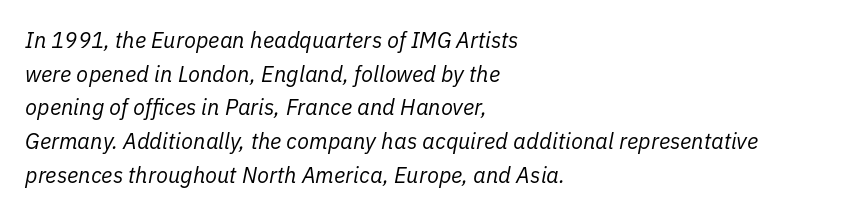
The image shows 22 px text type, italic (leaning right); set left-aligned, normal line spacing (1.53x), normal letter spacing, not underlined.
